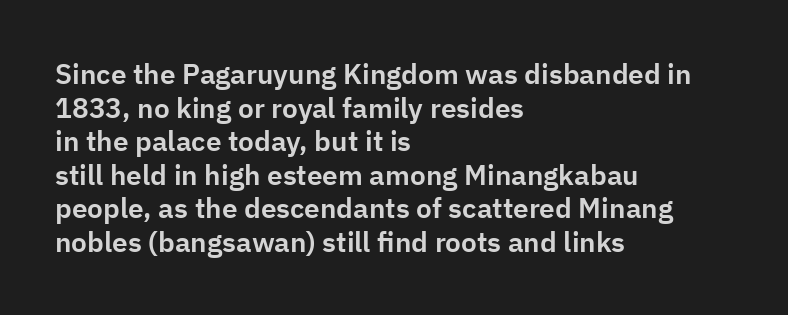
The image shows 28 px sans-serif type, upright; set left-aligned, line spacing 1.2x, normal letter spacing, not underlined; low stroke contrast and a medium x-height.
